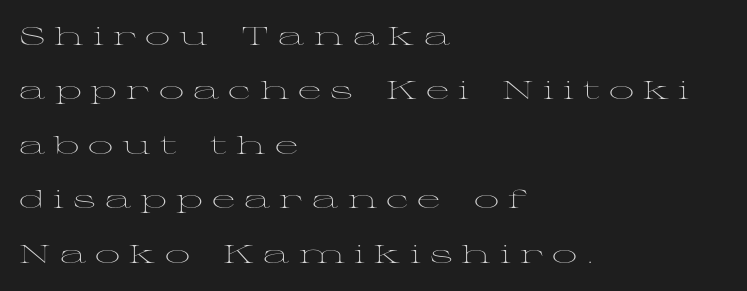
The image shows 25 px text type, upright; set left-aligned, loose line spacing (2.18x), unusually wide letter spacing (+0.36 em), not underlined.
